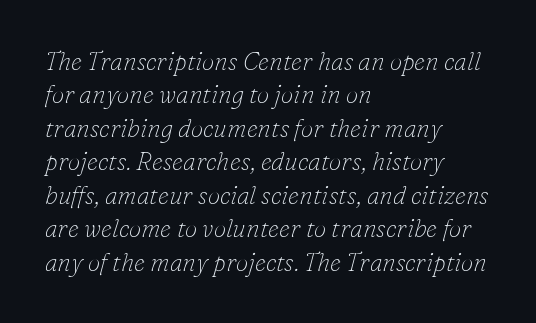
{"italic": "yes", "lean": "right", "slant_degrees": 16, "bold": "no", "underline": "no", "align": "left", "line_spacing": "normal", "line_spacing_ratio": 1.34, "letter_spacing": "normal", "letter_spacing_em": 0.0, "glyph_px": 25}
